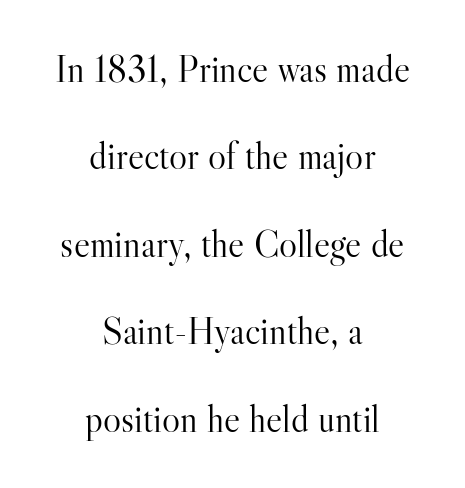
The image shows 38 px light serif type, upright; set centered, loose line spacing (2.3x), normal letter spacing, not underlined; high stroke contrast and a small x-height.
